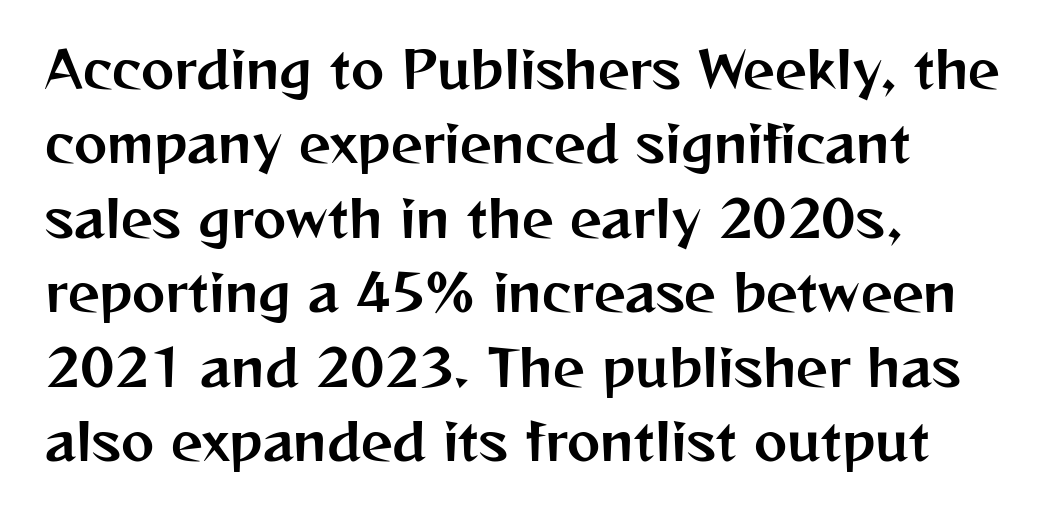
Evenly set lines give the paragraph a standard silhouette. Quick note: not italic, upright. Each letter's strokes conclude bluntly, with no projecting serifs. Do the characters align in a grid? No, the font is proportional. Clear beneath every line of the passage. These lines keep a tight, regular rhythm from letter to letter.
